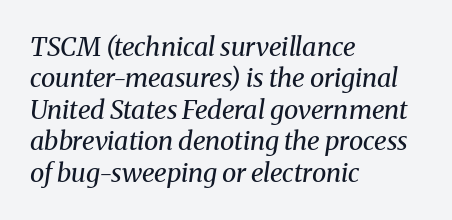
Q: Is the text bold? A: No.
Q: Is the text italic (slanted)? A: Yes, it leans right by about 8 degrees.
Q: Is the text underlined? A: No.
Q: How is the paragraph aligned? A: Left-aligned.
Q: Is the spacing between letters normal or unusually wide? A: Normal.
